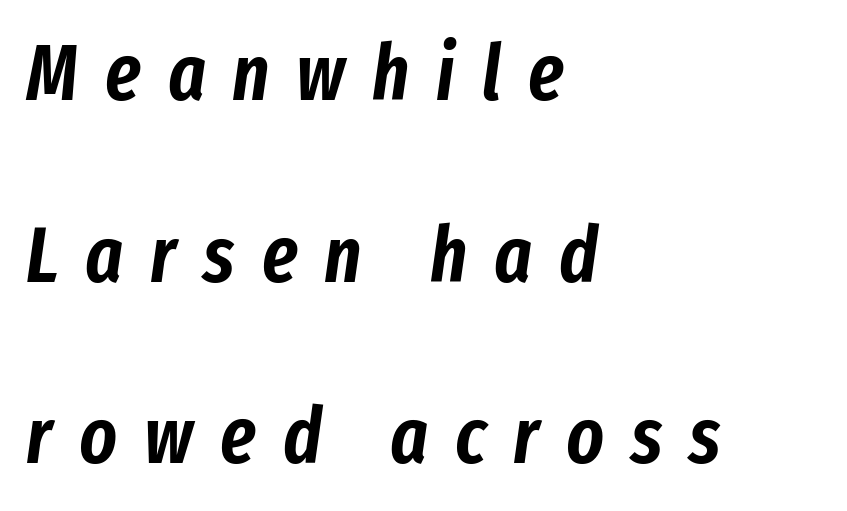
Letters rest on an invisible, unmarked baseline. Line starts are locked; line ends wander. The rendering uses natural spacing where letterforms have individual widths. What's the leading like? Stretched, with rows far apart.
